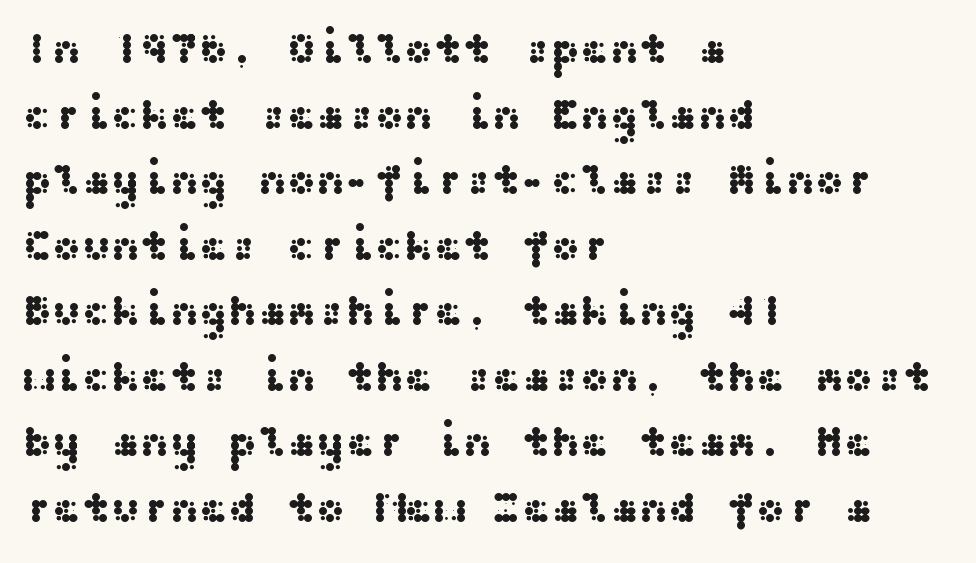
The image shows 44 px wide sans-serif type, upright; set left-aligned, normal line spacing (1.49x), normal letter spacing, not underlined; medium stroke contrast and a medium x-height.
